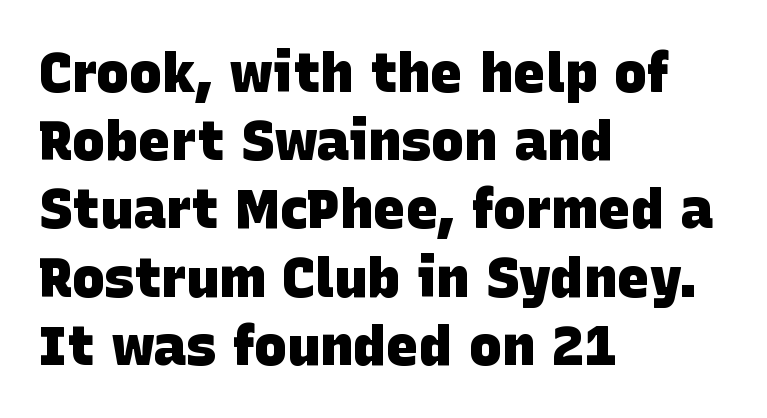
These lines are rendered in a variable-pitch font. I'd call this a sans setting — the letters go barefoot. Compared with a centered layout, this one pins lines to the left instead. Tracking value appears to be zero — textbook default spacing. This rendering features lettering with no underline. Typographic density is high because the face is bold.
